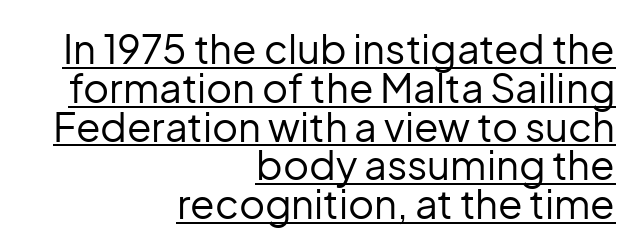
The image shows 40 px regular-weight sans-serif type, upright; set right-aligned, tight line spacing (0.97x), normal letter spacing, underlined; low stroke contrast and a medium x-height.
